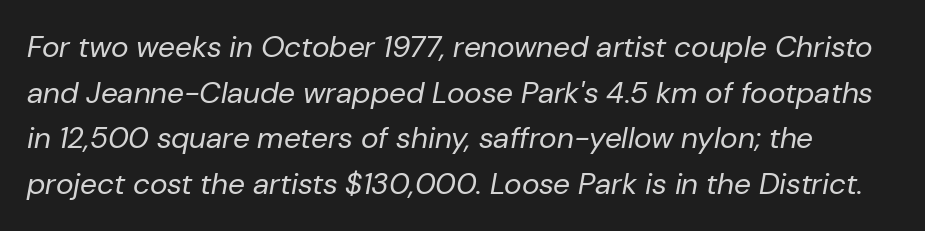
Q: Is the text bold? A: No.
Q: Is the text italic (slanted)? A: Yes, it leans right by about 10 degrees.
Q: Is the text underlined? A: No.
Q: Is the spacing between letters normal or unusually wide? A: Normal.
Q: Is the spacing between lines tight, normal or loose? A: Normal.
Q: Width (condensed, normal, or wide)? A: Normal.
Q: Stroke contrast? A: Low.
Q: x-height? A: Medium.
Q: Monospaced? A: No.
